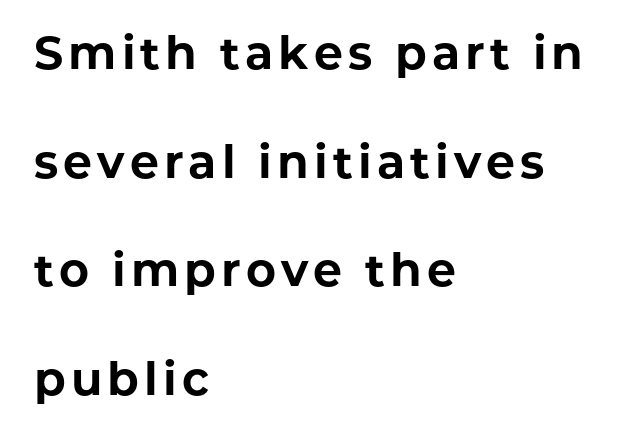
Proportional: the letters do not fall into vertical columns. Typesetter's note: full bold, strokes at maximum text heaviness. Each line starts at the same left margin while the right side varies. The lettering stays uniformly vertical, giving the passage a roman look. Horizontal bands of white between lines are thick stripes.
